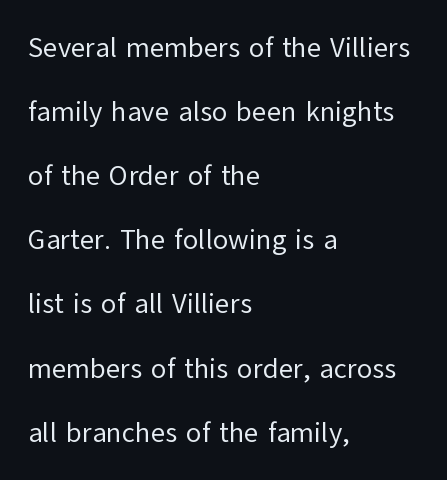
Horizontal bands of white between lines are thick stripes. In CSS terms this would be text-align: left. Check under the words: just untouched page. Note the varied advance widths — an 'i' is clearly narrower than an 'm'. Letterform terminals end flat and unadorned throughout the passage.
